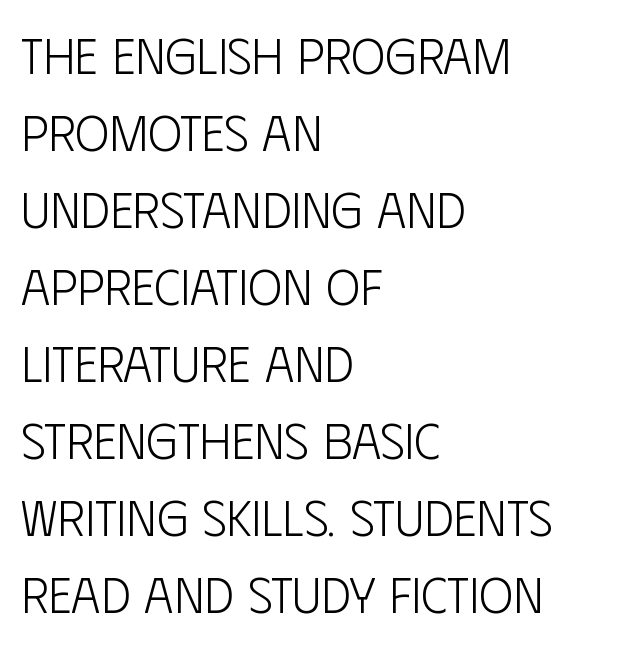
Q: Is the text bold? A: No.
Q: Is the text italic (slanted)? A: No, it is upright.
Q: Is the typeface a serif or a sans-serif typeface? A: Sans-serif.
Q: Is the text underlined? A: No.
Q: How is the paragraph aligned? A: Left-aligned.
Q: Is the spacing between letters normal or unusually wide? A: Normal.
Q: Is the spacing between lines tight, normal or loose? A: Normal.
Q: Width (condensed, normal, or wide)? A: Condensed.
Q: Stroke contrast? A: Low.
Q: x-height? A: Large.
Q: Monospaced? A: No.
